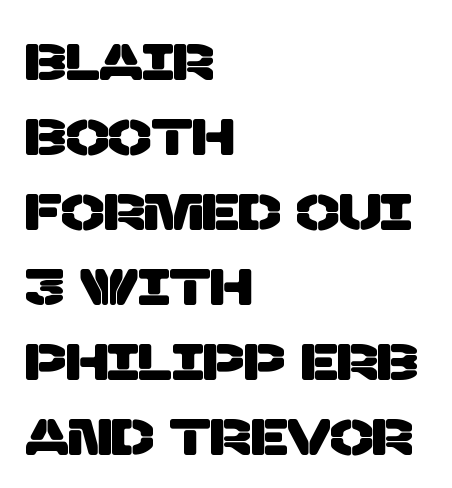
Each letter's strokes conclude bluntly, with no projecting serifs. Horizontally, the lines are justified to the leading edge only. Check the space under the baseline: it is left empty. Students, note that the glyphs here touch the page at normal intervals. Baseline-to-baseline distance is the conventional proportion of letter height.
